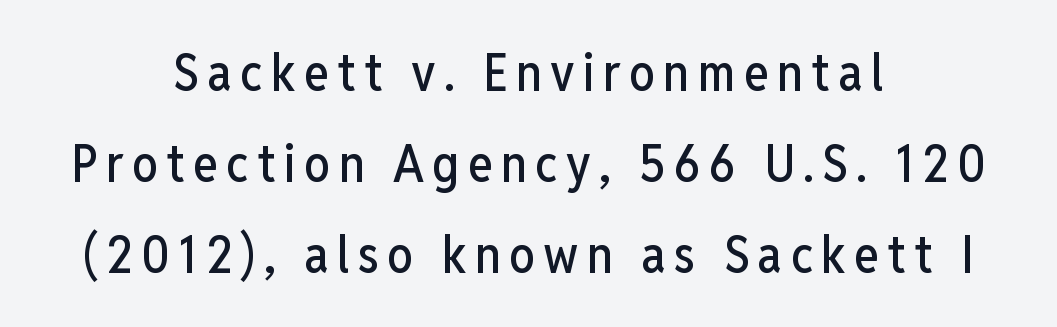
{"serif": "no", "italic": "no", "width": "condensed", "stroke_contrast": "low", "x_height": "medium", "monospaced": "no", "underline": "no", "align": "center", "line_spacing_ratio": 1.75, "glyph_px": 52}
